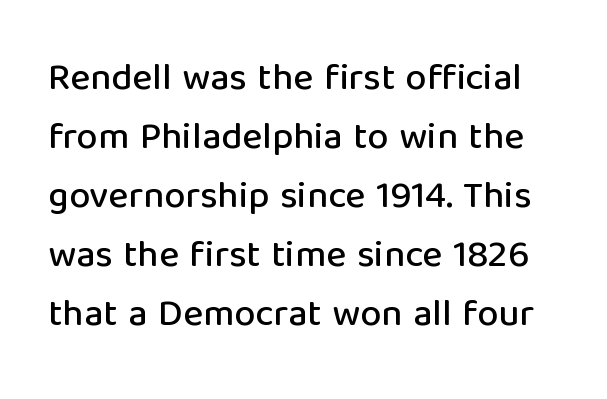
A typesetter would label this face a sans. Varying glyph widths throughout — classic text-font behaviour. Quick note: not italic, upright. Glyph-to-glyph distance matches everyday printed text.
